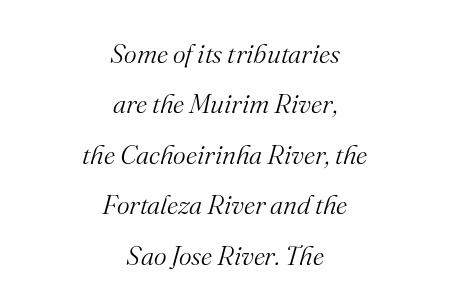
The image shows 27 px text type, italic (leaning right); set centered, line spacing 1.87x, normal letter spacing, not underlined.
